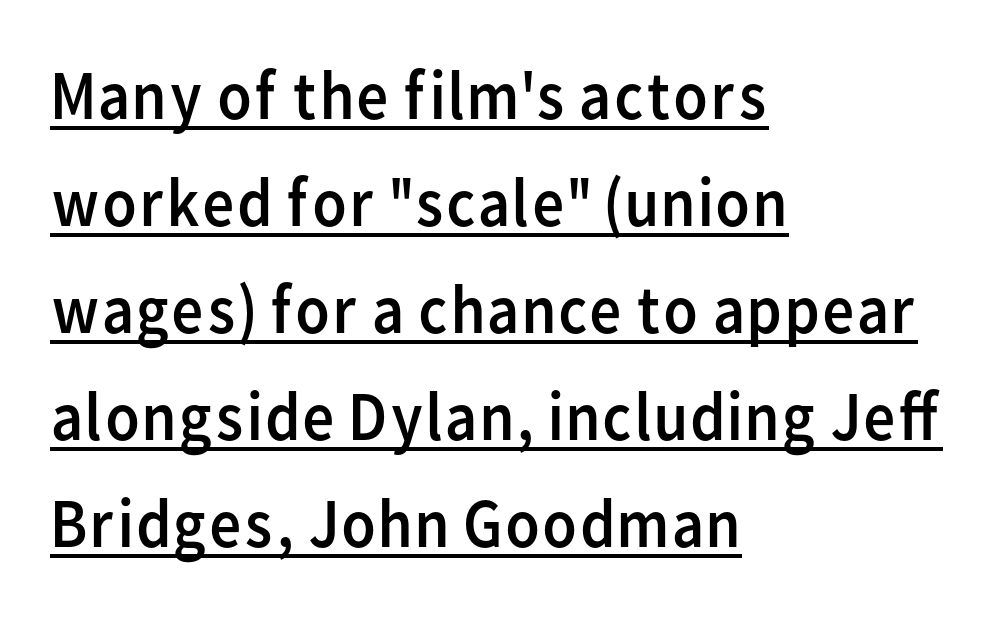
{"serif": "no", "italic": "no", "bold": "no", "weight": "regular", "width": "normal", "stroke_contrast": "low", "x_height": "medium", "monospaced": "no", "underline": "yes", "align": "left", "line_spacing": "normal", "line_spacing_ratio": 1.53, "letter_spacing": "normal", "letter_spacing_em": 0.0, "glyph_px": 70}
